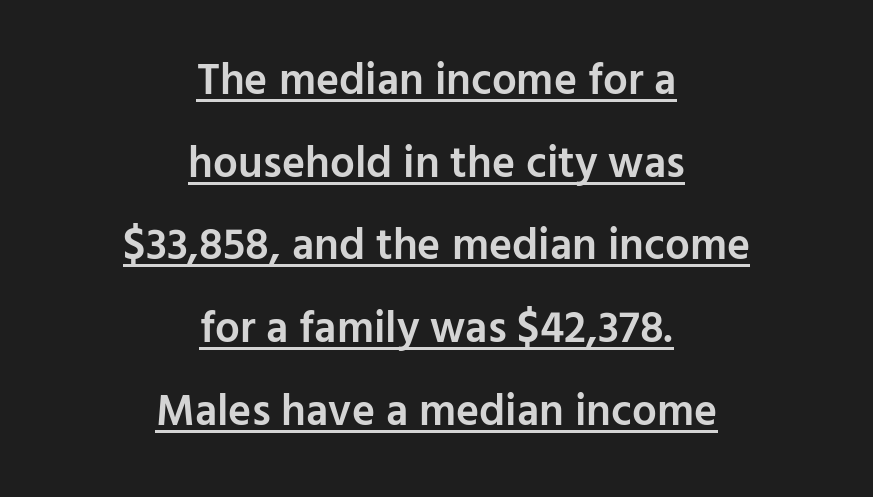
Does the weight exceed regular? Yes, but only to semibold. Think of a printed novel: that variable character pitch is what you see here. Each word holds together tightly as a unit, with standard inter-letter gaps. Posture: vertical. Look at the bottom of the vertical strokes: they stop flat, with no serifs. Reading down the block, each line starts at a different indent, mirrored at its end.
